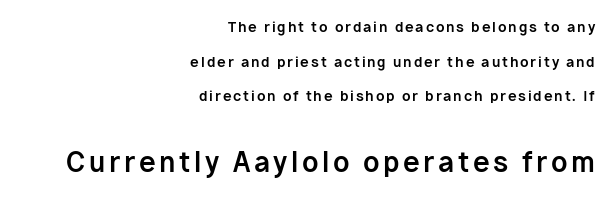
The type sits square on the baseline with zero lean. Regarding leading, the lines here are spaced well apart. The passage shown is emphatically bold. Line ends are locked; line starts wander. The glyphs are unaccompanied by any horizontal stroke below them.
